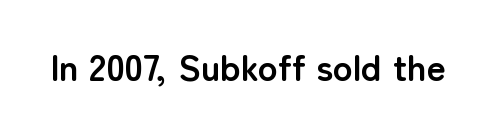
Q: Is the text bold? A: Yes.
Q: Is the text italic (slanted)? A: No, it is upright.
Q: Is the typeface a serif or a sans-serif typeface? A: Sans-serif.
Q: Is the text underlined? A: No.
Q: Is the spacing between letters normal or unusually wide? A: Normal.
Q: Width (condensed, normal, or wide)? A: Normal.
Q: Stroke contrast? A: Low.
Q: x-height? A: Medium.
Q: Monospaced? A: No.
